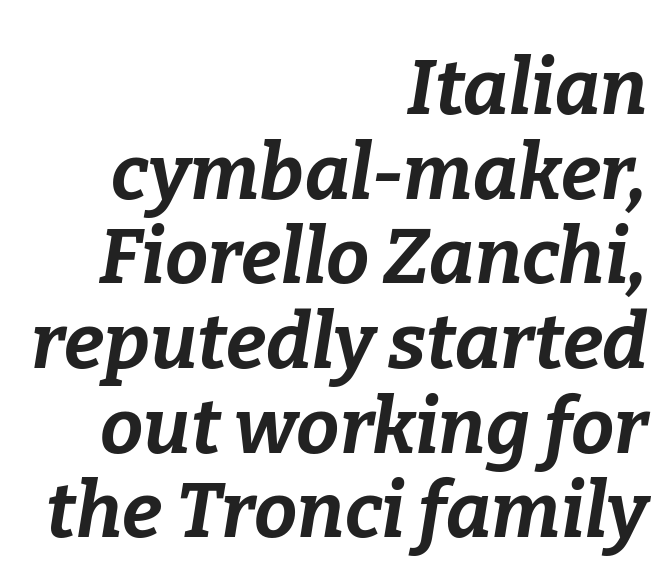
Q: Is the text bold? A: Yes.
Q: Is the text italic (slanted)? A: Yes, it leans right by about 9 degrees.
Q: Is the text underlined? A: No.
Q: How is the paragraph aligned? A: Right-aligned.
Q: Is the spacing between letters normal or unusually wide? A: Normal.
Q: Is the spacing between lines tight, normal or loose? A: Tight.
Q: Width (condensed, normal, or wide)? A: Normal.
Q: Stroke contrast? A: Low.
Q: x-height? A: Medium.
Q: Monospaced? A: No.
